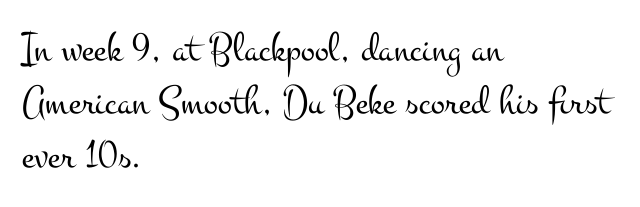
The passage shown is typed in a proportional face where columns would drift. A light-to-regular cut is what we see here. Inter-character spacing is left at the font's built-in metrics. Decoration check: the copy has no underline.
